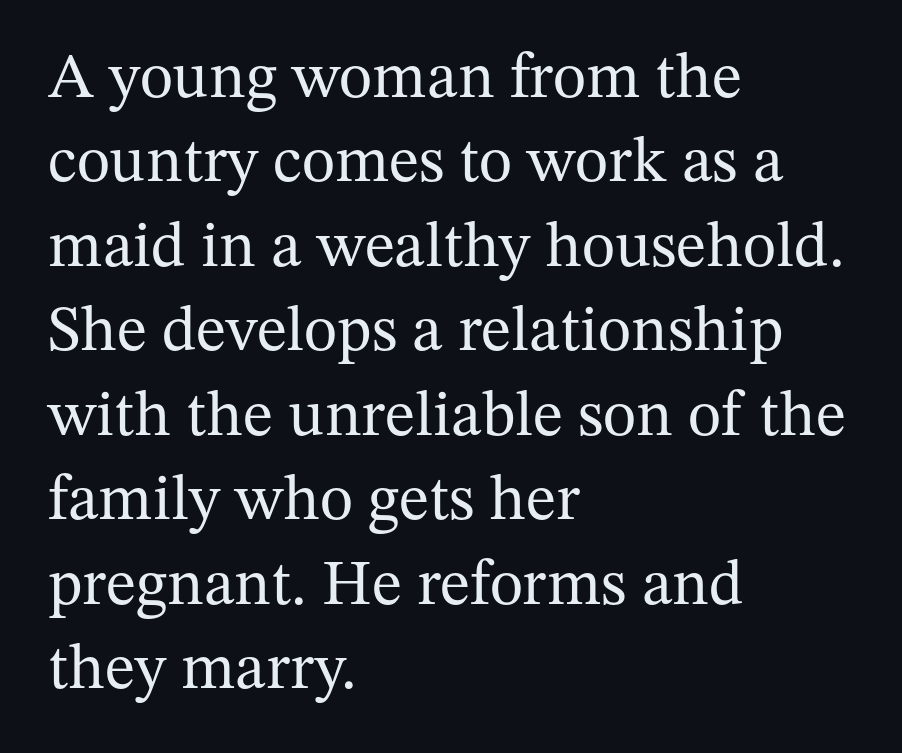
The image shows 64 px regular-weight serif type, upright; set left-aligned, normal line spacing (1.32x), normal letter spacing, not underlined; medium stroke contrast and a medium x-height.
